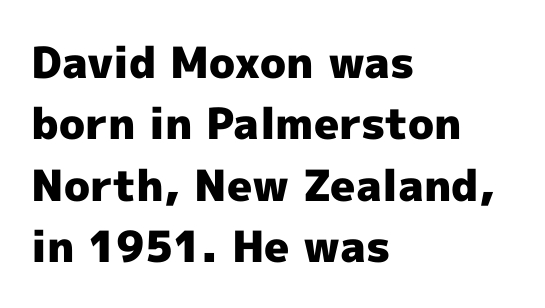
The glyphs are unaccompanied by any horizontal stroke below them. These lines carry a lot of weight — the face is fully bold. Letterform terminals end flat and unadorned throughout the passage. The typography opts for an upright posture over an oblique one. Horizontally, the lines are justified to the leading edge only.
